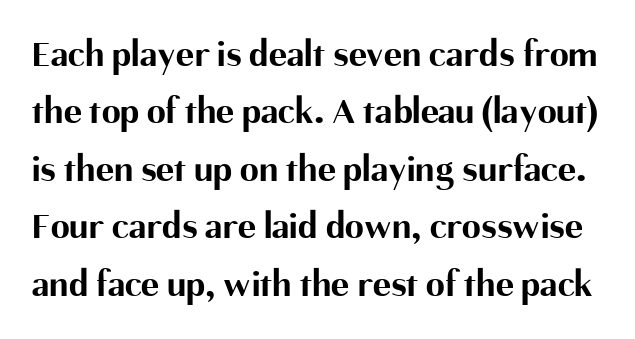
Q: Is the text bold? A: Yes.
Q: Is the text italic (slanted)? A: No, it is upright.
Q: Is the typeface a serif or a sans-serif typeface? A: Sans-serif.
Q: Is the text underlined? A: No.
Q: Is the spacing between letters normal or unusually wide? A: Normal.
Q: Is the spacing between lines tight, normal or loose? A: Normal.
Q: Width (condensed, normal, or wide)? A: Normal.
Q: Stroke contrast? A: Medium.
Q: x-height? A: Medium.
Q: Monospaced? A: No.
